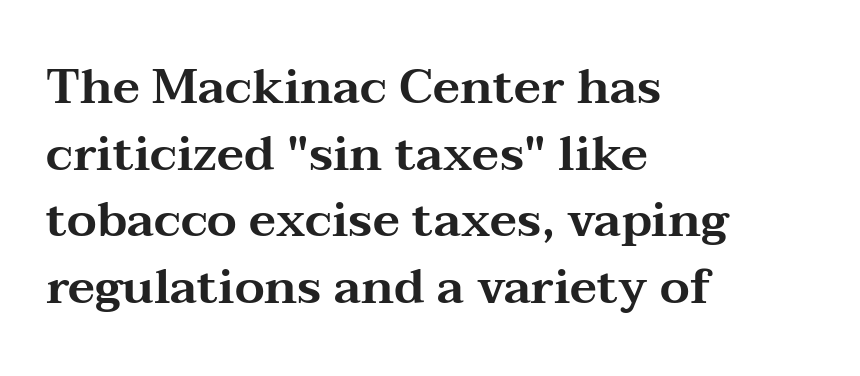
Q: Is the text italic (slanted)? A: No, it is upright.
Q: Is the typeface a serif or a sans-serif typeface? A: Serif.
Q: Is the text underlined? A: No.
Q: How is the paragraph aligned? A: Left-aligned.
Q: Is the spacing between letters normal or unusually wide? A: Normal.
Q: Is the spacing between lines tight, normal or loose? A: Normal.
Q: Width (condensed, normal, or wide)? A: Wide.
Q: Stroke contrast? A: Medium.
Q: x-height? A: Medium.
Q: Monospaced? A: No.
